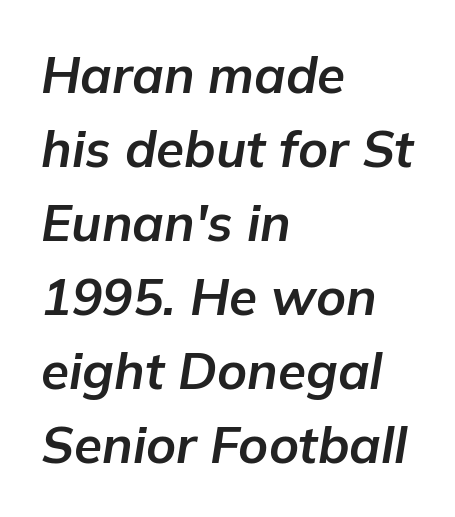
The image shows 51 px bold type, italic (leaning right); set left-aligned, normal line spacing (1.45x), normal letter spacing, not underlined; low stroke contrast and a medium x-height.
